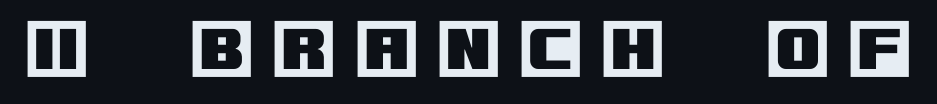
Q: Is the text italic (slanted)? A: No, it is upright.
Q: Is the text underlined? A: No.
Q: Is the spacing between letters normal or unusually wide? A: Unusually wide.
Q: Width (condensed, normal, or wide)? A: Normal.
Q: x-height? A: Large.
